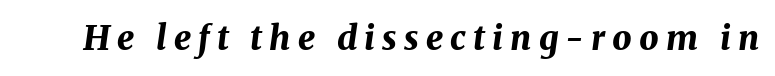
{"italic": "yes", "lean": "right", "slant_degrees": 8, "bold": "yes", "weight": "bold", "width": "normal", "stroke_contrast": "medium", "x_height": "medium", "monospaced": "no", "underline": "no", "letter_spacing": "wide", "letter_spacing_em": 0.21, "glyph_px": 34}
